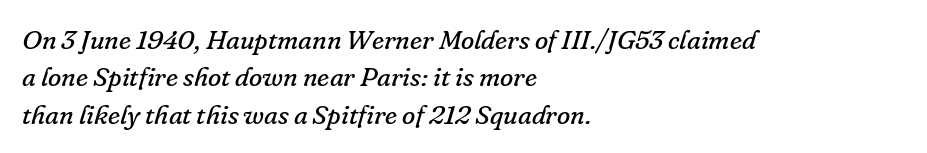
Q: Is the text bold? A: No.
Q: Is the text italic (slanted)? A: Yes, it leans right by about 16 degrees.
Q: Is the text underlined? A: No.
Q: How is the paragraph aligned? A: Left-aligned.
Q: Is the spacing between letters normal or unusually wide? A: Normal.
Q: Is the spacing between lines tight, normal or loose? A: Normal.
